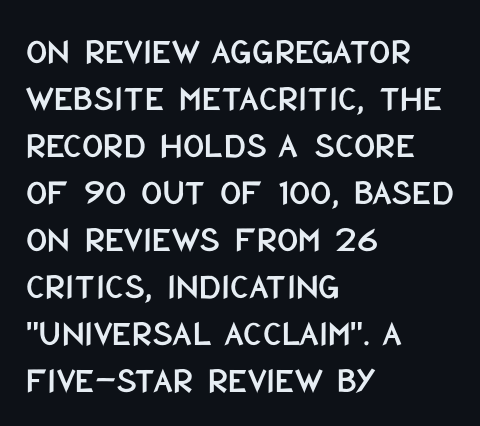
{"serif": "no", "italic": "no", "width": "condensed", "stroke_contrast": "low", "x_height": "large", "monospaced": "no", "underline": "no", "align": "left", "line_spacing": "normal", "line_spacing_ratio": 1.27, "letter_spacing": "normal", "letter_spacing_em": 0.0, "glyph_px": 37}
